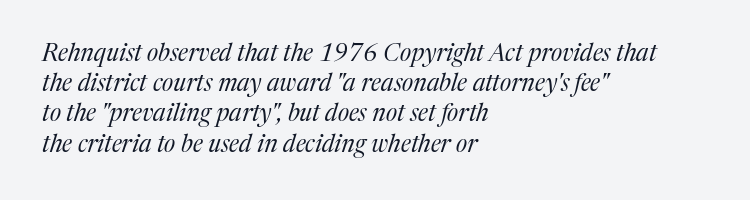
{"italic": "yes", "lean": "right", "slant_degrees": 17, "bold": "no", "underline": "no", "align": "left", "line_spacing": "normal", "line_spacing_ratio": 1.26, "letter_spacing": "normal", "letter_spacing_em": 0.0, "glyph_px": 24}
